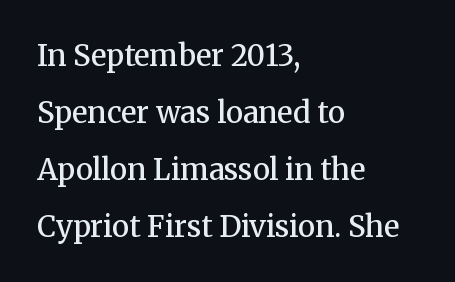
Q: Is the text bold? A: Semi-bold.
Q: Is the text italic (slanted)? A: No, it is upright.
Q: Is the typeface a serif or a sans-serif typeface? A: Serif.
Q: Is the text underlined? A: No.
Q: How is the paragraph aligned? A: Left-aligned.
Q: Is the spacing between letters normal or unusually wide? A: Normal.
Q: Is the spacing between lines tight, normal or loose? A: Loose.
Q: Width (condensed, normal, or wide)? A: Normal.
Q: Stroke contrast? A: Medium.
Q: x-height? A: Medium.
Q: Monospaced? A: No.
